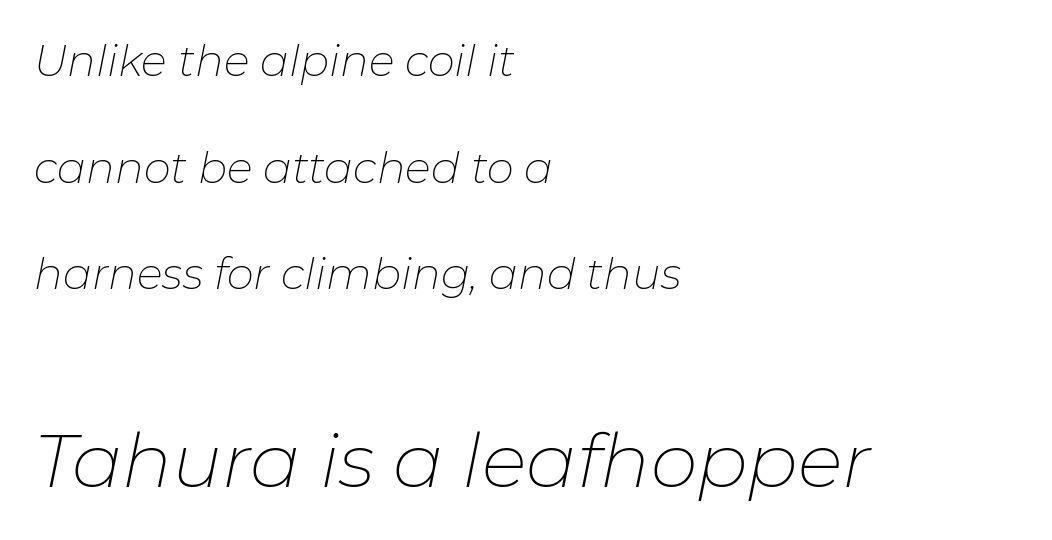
Between these two stacked blocks, the lower one wins on size. The letters sit at their default tracking, neither squeezed nor spread. This sample is left-justified, so line endings fall wherever the words run out. Rows of type keep a wide berth in the vertical direction.
